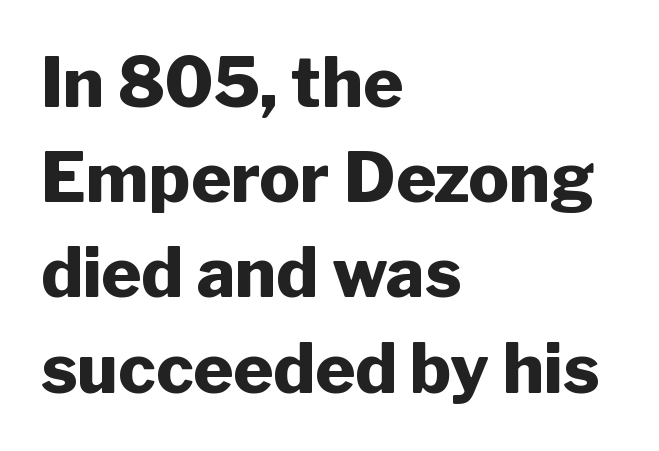
The image shows 68 px heavy sans-serif type, upright; set left-aligned, normal line spacing (1.4x), normal letter spacing, not underlined; low stroke contrast and a medium x-height.
